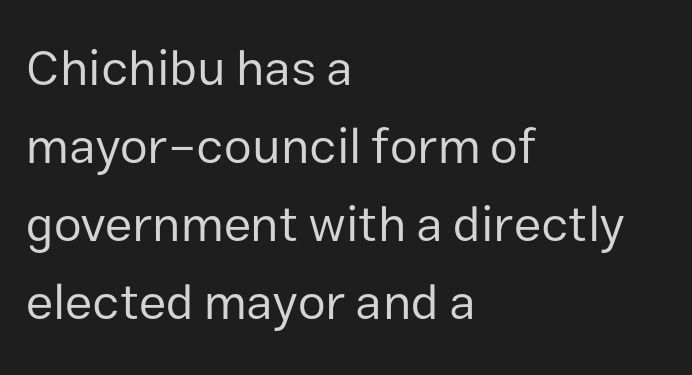
Q: Is the text bold? A: No.
Q: Is the text italic (slanted)? A: No, it is upright.
Q: Is the typeface a serif or a sans-serif typeface? A: Sans-serif.
Q: Is the text underlined? A: No.
Q: How is the paragraph aligned? A: Left-aligned.
Q: Is the spacing between letters normal or unusually wide? A: Normal.
Q: Is the spacing between lines tight, normal or loose? A: Normal.
Q: Width (condensed, normal, or wide)? A: Normal.
Q: Stroke contrast? A: Low.
Q: x-height? A: Medium.
Q: Monospaced? A: No.
